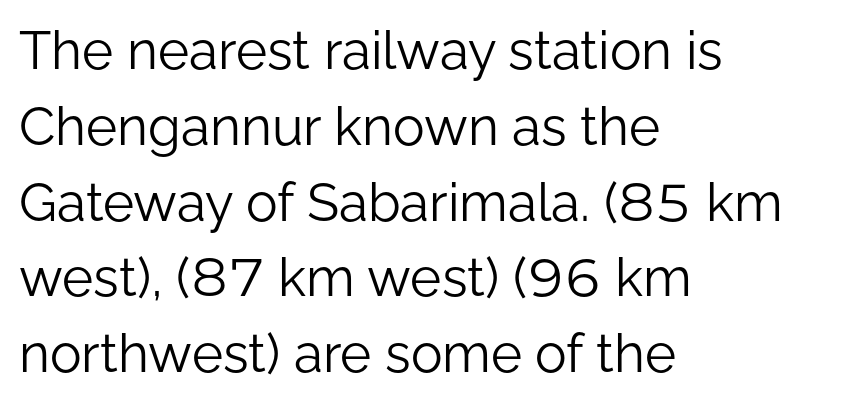
No heavy texture on the line: the type isn't bold. Does the leading feel generous? No, just average. Every row of glyphs begins at an identical x-position on the left. Is this a fixed-width face? No — the glyphs have proportional, varying widths. Look at the tracking — it's just the regular setting, nothing added.
